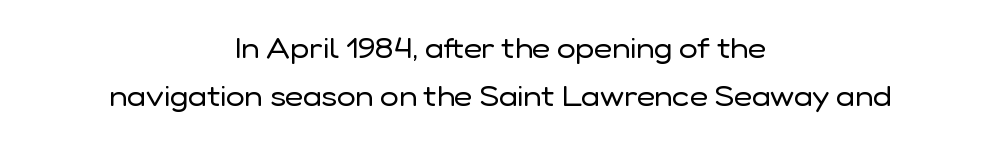
Q: Is the text bold? A: No.
Q: Is the text italic (slanted)? A: No, it is upright.
Q: Is the typeface a serif or a sans-serif typeface? A: Sans-serif.
Q: Is the text underlined? A: No.
Q: How is the paragraph aligned? A: Centered.
Q: Is the spacing between letters normal or unusually wide? A: Normal.
Q: Is the spacing between lines tight, normal or loose? A: Normal.
Q: Width (condensed, normal, or wide)? A: Normal.
Q: Stroke contrast? A: Low.
Q: x-height? A: Medium.
Q: Monospaced? A: No.
